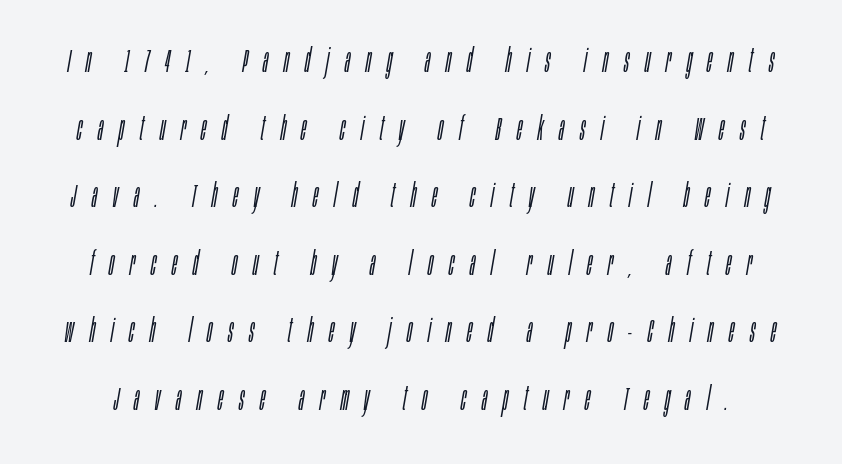
What stands out about the letter spacing? Its width — letters are far apart. The typesetting does not lean heavy: it is not bold. Leading: increased. The strip under each line holds only bare page. Do the characters align in a grid? No, the font is proportional.
